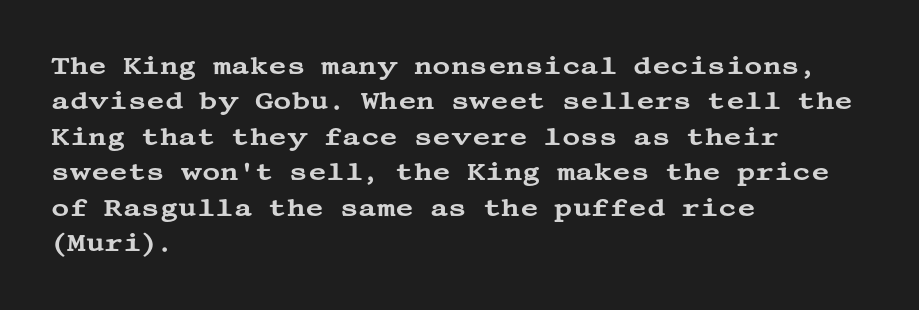
Q: Is the text italic (slanted)? A: No, it is upright.
Q: Is the text underlined? A: No.
Q: How is the paragraph aligned? A: Left-aligned.
Q: Is the spacing between letters normal or unusually wide? A: Normal.
Q: Is the spacing between lines tight, normal or loose? A: Normal.
